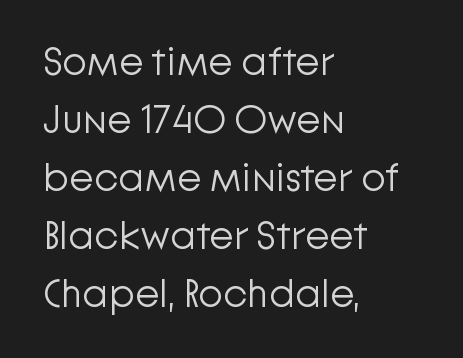
{"serif": "no", "italic": "no", "bold": "no", "weight": "light", "width": "normal", "stroke_contrast": "low", "x_height": "medium", "monospaced": "no", "underline": "no", "align": "left", "line_spacing": "normal", "line_spacing_ratio": 1.45, "letter_spacing": "normal", "letter_spacing_em": 0.0, "glyph_px": 40}
